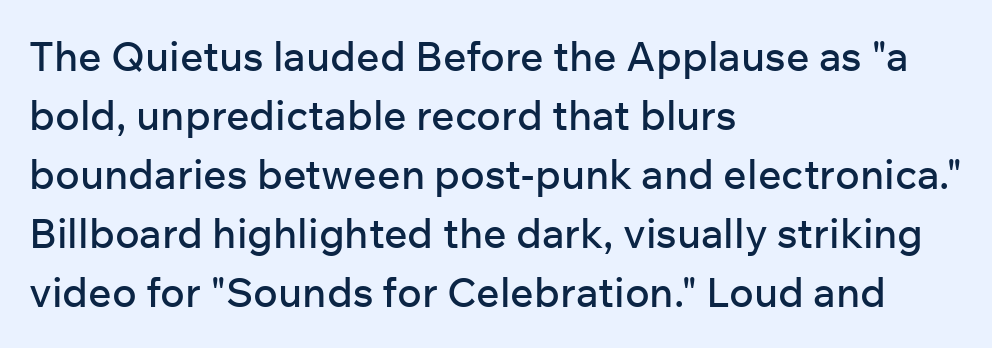
Looks like regular typesetting: each glyph gets only the width it needs. Leading: standard. This rendering leaves character spacing at its baseline value. Only glyphs here, with clear space below each row.
